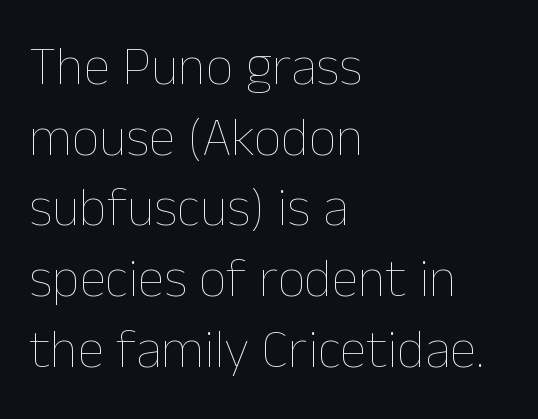
The image shows 54 px thin type, upright; set left-aligned, normal line spacing (1.31x), normal letter spacing, not underlined; low stroke contrast and a medium x-height.
